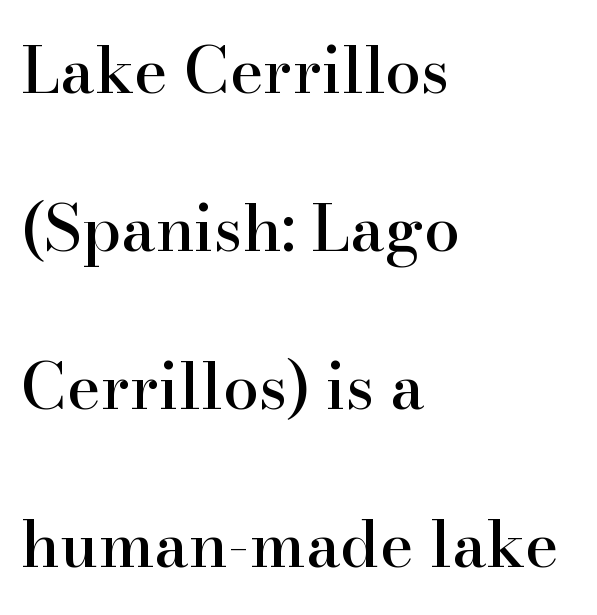
Q: Is the text italic (slanted)? A: No, it is upright.
Q: Is the typeface a serif or a sans-serif typeface? A: Serif.
Q: Is the text underlined? A: No.
Q: How is the paragraph aligned? A: Left-aligned.
Q: Is the spacing between letters normal or unusually wide? A: Normal.
Q: Is the spacing between lines tight, normal or loose? A: Loose.
Q: Width (condensed, normal, or wide)? A: Normal.
Q: Stroke contrast? A: High.
Q: x-height? A: Small.
Q: Monospaced? A: No.
